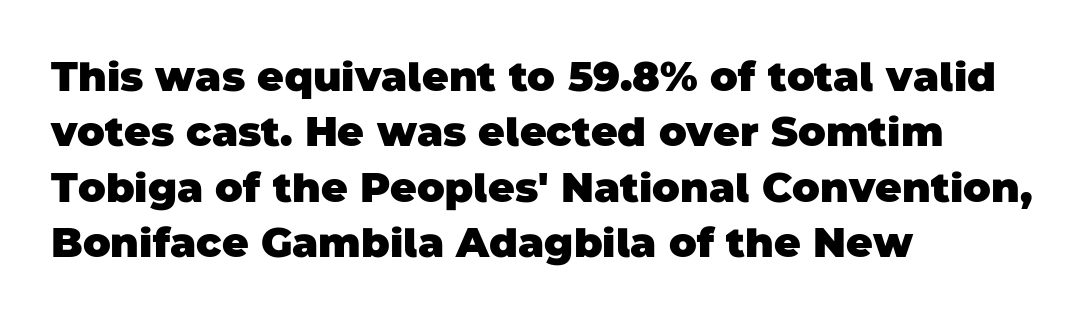
{"serif": "no", "bold": "yes", "weight": "heavy", "width": "normal", "stroke_contrast": "low", "x_height": "large", "monospaced": "no", "underline": "no", "align": "left", "line_spacing": "normal", "line_spacing_ratio": 1.35, "letter_spacing": "normal", "letter_spacing_em": 0.0, "glyph_px": 41}
